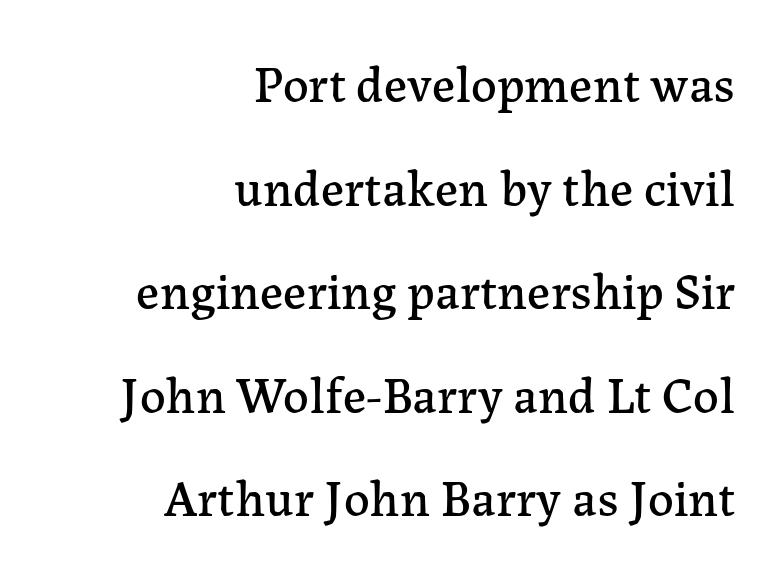
Small tapered or slab feet sit at the stroke ends, so this counts as serif. Leftover space on each line is placed entirely before the opening word. A typesetter would call this proportional, since set widths differ per character. Rule under the text: the space is simply empty. A typesetter would mark this as roman, not italic.
